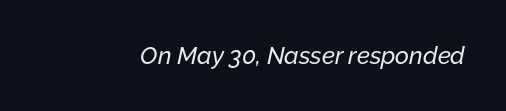
Q: Is the text italic (slanted)? A: Yes, it leans right by about 12 degrees.
Q: Is the text underlined? A: No.
Q: Is the spacing between letters normal or unusually wide? A: Normal.
